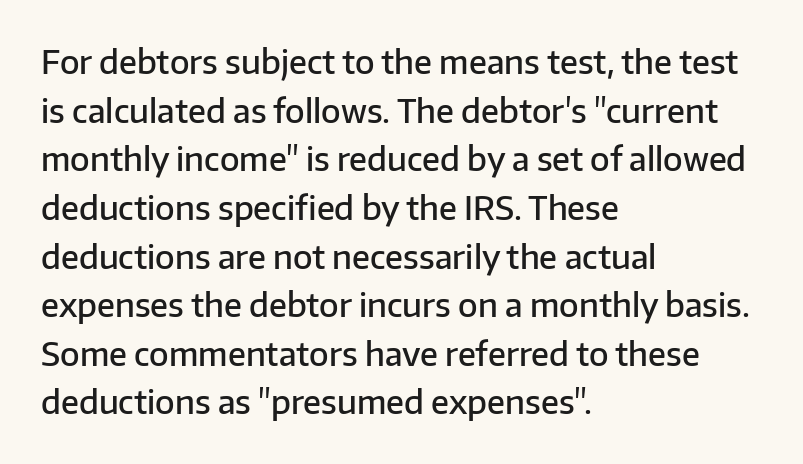
Q: Is the text bold? A: Semi-bold.
Q: Is the text italic (slanted)? A: No, it is upright.
Q: Is the typeface a serif or a sans-serif typeface? A: Sans-serif.
Q: Is the text underlined? A: No.
Q: How is the paragraph aligned? A: Left-aligned.
Q: Is the spacing between letters normal or unusually wide? A: Normal.
Q: Is the spacing between lines tight, normal or loose? A: Normal.
Q: Width (condensed, normal, or wide)? A: Normal.
Q: Stroke contrast? A: Low.
Q: x-height? A: Medium.
Q: Monospaced? A: No.
